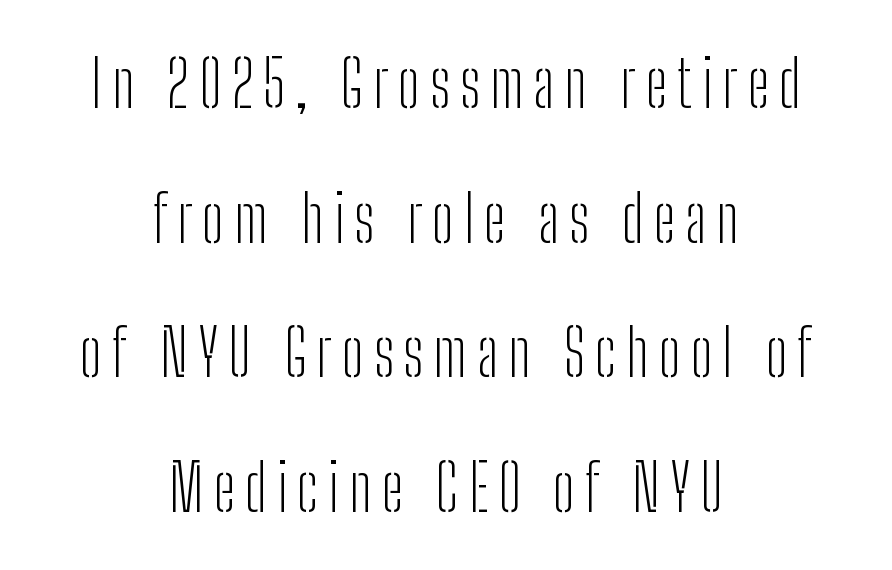
The image shows 65 px light, condensed sans-serif type, upright; set centered, loose line spacing (2.07x), not underlined; low stroke contrast and a medium x-height.
